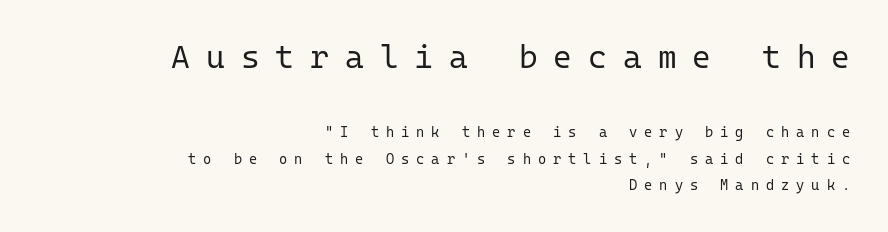
If you drew a ruler down the right edge, every line would touch it. The rendering uses typewriter-style spacing with identical character cells. The characters are drawn with everyday or finer stroke widths. Nobody drew a line under any word here. You could only call the tracking loose — the letters float apart. Nothing sits at the stroke ends, so this counts as sans-serif.
